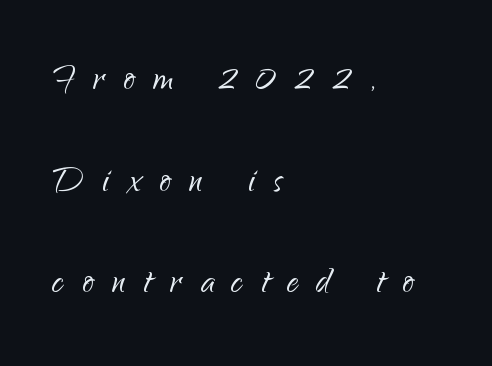
Q: Is the text bold? A: No.
Q: Is the text italic (slanted)? A: Yes.
Q: Is the typeface a serif or a sans-serif typeface? A: Sans-serif.
Q: Is the text underlined? A: No.
Q: How is the paragraph aligned? A: Left-aligned.
Q: Is the spacing between letters normal or unusually wide? A: Unusually wide.
Q: Is the spacing between lines tight, normal or loose? A: Loose.
Q: Width (condensed, normal, or wide)? A: Normal.
Q: Stroke contrast? A: Low.
Q: x-height? A: Small.
Q: Monospaced? A: No.
